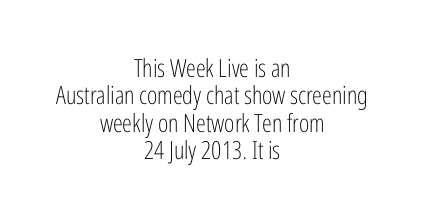
Q: Is the text bold? A: No.
Q: Is the text italic (slanted)? A: No, it is upright.
Q: Is the text underlined? A: No.
Q: How is the paragraph aligned? A: Centered.
Q: Is the spacing between letters normal or unusually wide? A: Normal.
Q: Is the spacing between lines tight, normal or loose? A: Tight.
